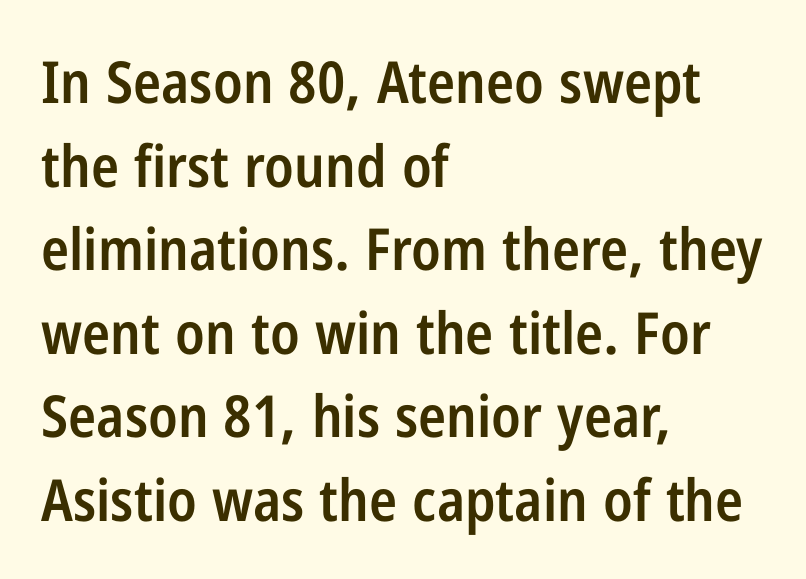
A typesetter would call this leading conventional body-copy spacing. Look at the stroke-to-counter ratio: somewhat heavy, a semibold. Note the varied advance widths — an 'i' is clearly narrower than an 'm'. The zone under the glyphs is completely vacant. Reading down the block, your eye returns to a fixed left position each line.
